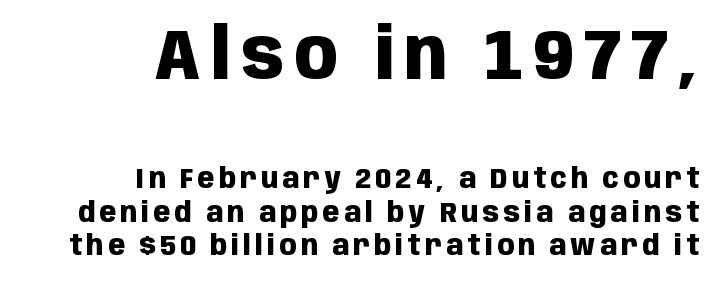
Nothing sits at the stroke ends, so this counts as sans-serif. Note the varied advance widths — an 'i' is clearly narrower than an 'm'. Glance below the letters and you will spot only blank space. The ragged edge is on the left, which tells us the setting is flush right.
